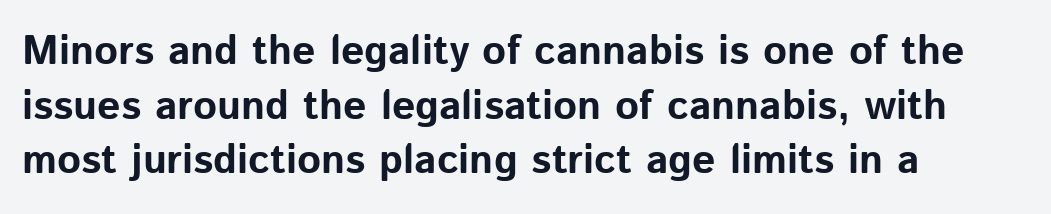
Q: Is the text bold? A: Yes.
Q: Is the text italic (slanted)? A: No, it is upright.
Q: Is the typeface a serif or a sans-serif typeface? A: Sans-serif.
Q: Is the text underlined? A: No.
Q: How is the paragraph aligned? A: Left-aligned.
Q: Is the spacing between letters normal or unusually wide? A: Normal.
Q: Is the spacing between lines tight, normal or loose? A: Normal.
Q: Width (condensed, normal, or wide)? A: Normal.
Q: Stroke contrast? A: Low.
Q: x-height? A: Medium.
Q: Monospaced? A: No.
